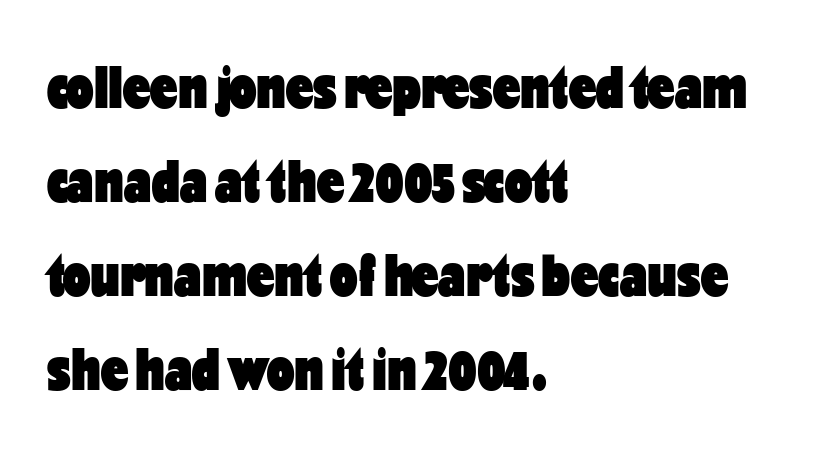
The image shows 61 px heavy, condensed sans-serif type, upright; set left-aligned, normal line spacing (1.54x), normal letter spacing, not underlined; low stroke contrast and a medium x-height.
